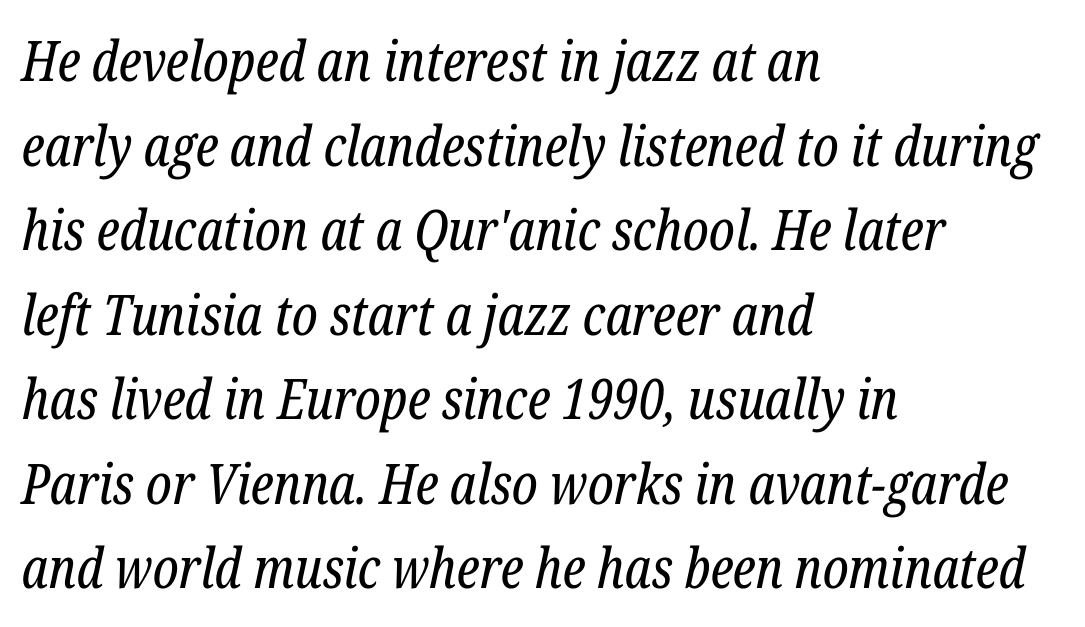
The image shows 56 px regular-weight, condensed serif type, italic (leaning right); set left-aligned, normal line spacing (1.51x), normal letter spacing, not underlined; low stroke contrast and a medium x-height.
